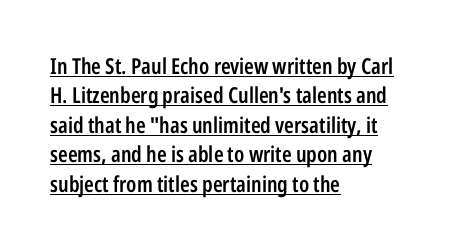
Caption: multi-line text, flush left, ragged right. The sample has been set in demibold, a notch under bold. Posture: vertical. How would I describe the line gaps? Plain and ordinary.
